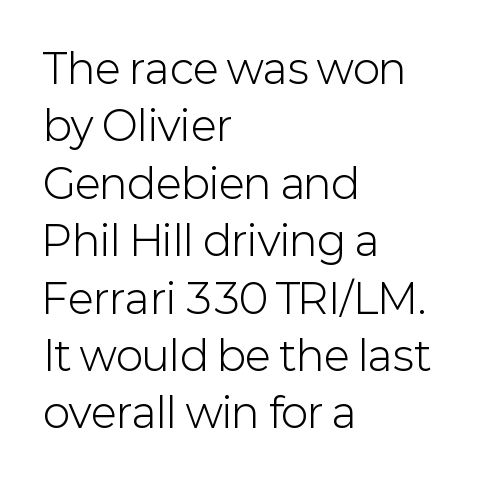
The letterforms sit at book weight or below. Inter-character spacing is left at the font's built-in metrics. This is the regular roman posture of the typeface. This is sans-serif lettering, the kind often seen on screens and signage. Descenders are the only things crossing below the line.
